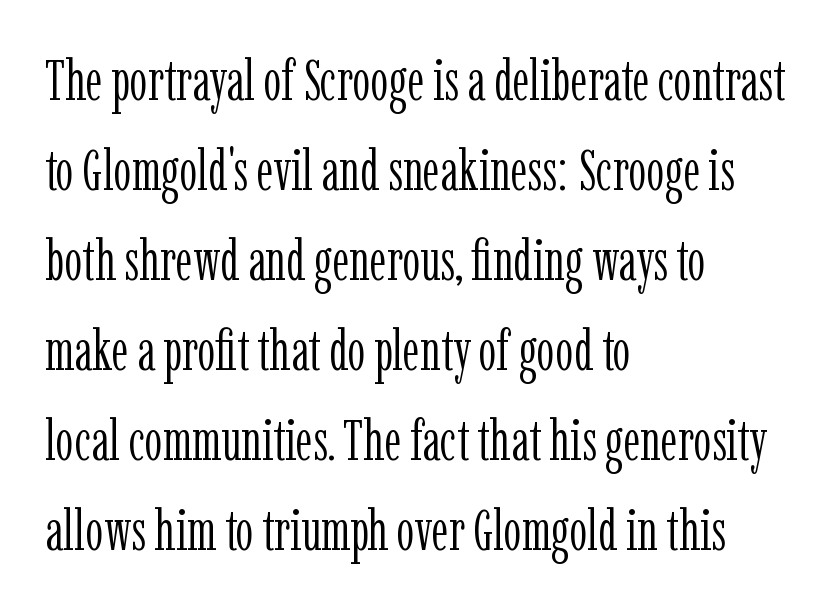
{"serif": "yes", "italic": "no", "bold": "no", "weight": "light", "width": "condensed", "stroke_contrast": "low", "x_height": "medium", "monospaced": "no", "underline": "no", "align": "left", "line_spacing": "normal", "line_spacing_ratio": 1.58, "letter_spacing": "normal", "letter_spacing_em": 0.0, "glyph_px": 57}
